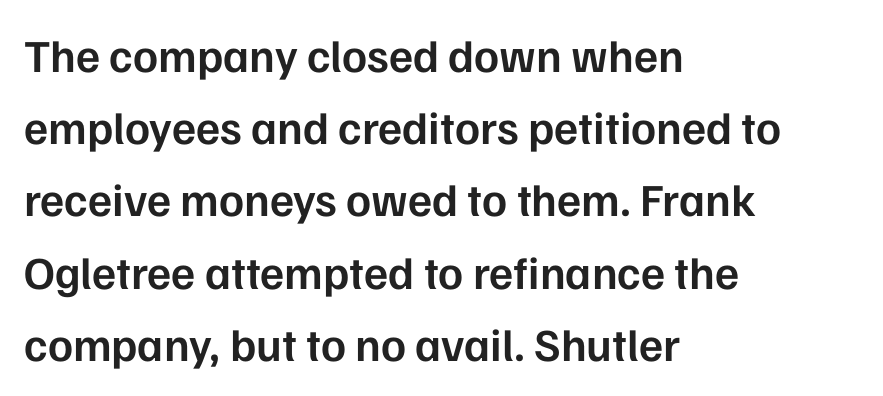
{"serif": "no", "italic": "no", "bold": "semi", "weight": "semibold", "width": "normal", "stroke_contrast": "low", "x_height": "medium", "monospaced": "no", "underline": "no", "align": "left", "line_spacing": "normal", "line_spacing_ratio": 1.57, "letter_spacing": "normal", "letter_spacing_em": 0.0, "glyph_px": 46}
